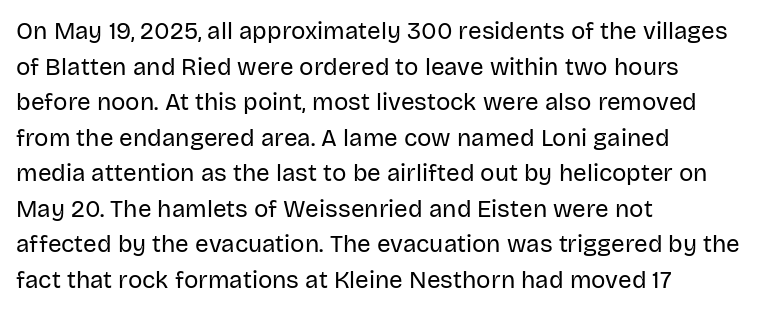
No italicization has been applied; the sample stays upright. Each line starts at the same left margin while the right side varies. Weight: regular or lighter. Compared with typical paragraphs, the rows here are spaced about the same. No extra tracking has been applied to these lines. Any mark beneath the type? The region is blank.
